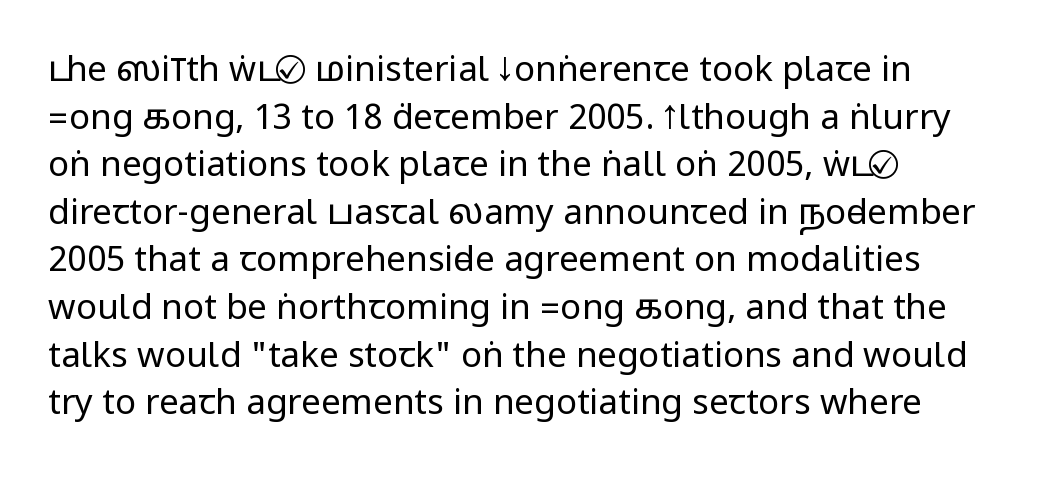
Q: Is the text bold? A: No.
Q: Is the text italic (slanted)? A: No, it is upright.
Q: Is the typeface a serif or a sans-serif typeface? A: Sans-serif.
Q: Is the text underlined? A: No.
Q: How is the paragraph aligned? A: Left-aligned.
Q: Is the spacing between letters normal or unusually wide? A: Normal.
Q: Is the spacing between lines tight, normal or loose? A: Normal.
Q: Width (condensed, normal, or wide)? A: Condensed.
Q: Stroke contrast? A: Low.
